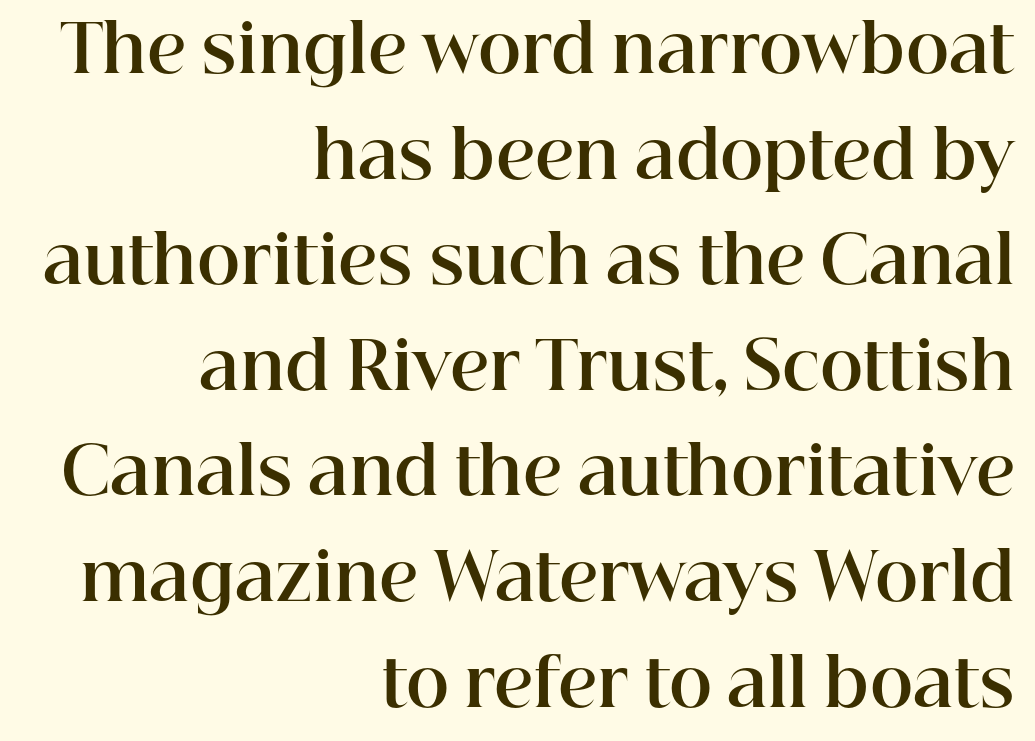
{"serif": "yes", "italic": "no", "bold": "yes", "weight": "bold", "width": "normal", "stroke_contrast": "high", "x_height": "medium", "monospaced": "no", "underline": "no", "align": "right", "line_spacing": "normal", "line_spacing_ratio": 1.6, "letter_spacing": "normal", "letter_spacing_em": 0.0, "glyph_px": 66}
